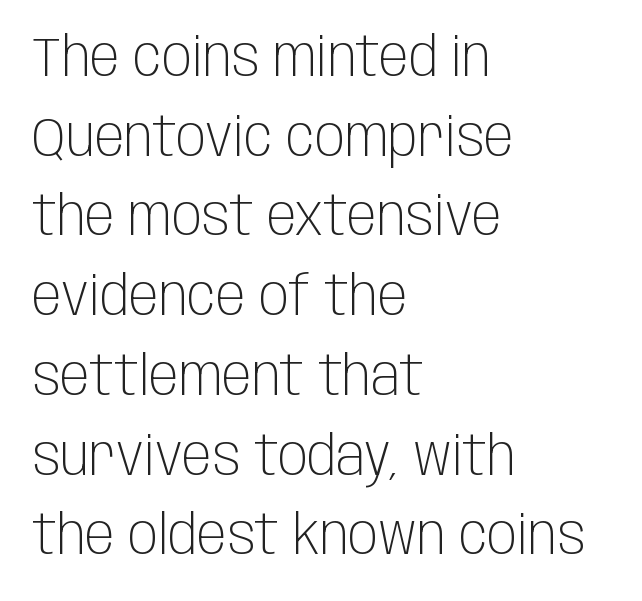
The image shows 55 px light, condensed sans-serif type, upright; set left-aligned, normal line spacing (1.45x), normal letter spacing, not underlined; low stroke contrast and a large x-height.
